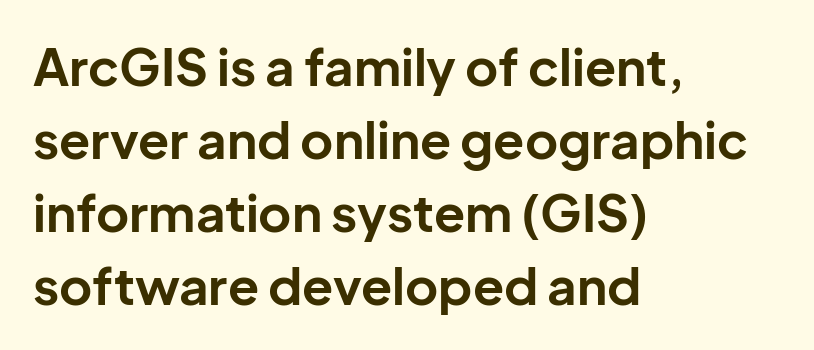
The image shows 51 px bold sans-serif type, upright; set left-aligned, normal line spacing (1.43x), normal letter spacing, not underlined; low stroke contrast and a medium x-height.
